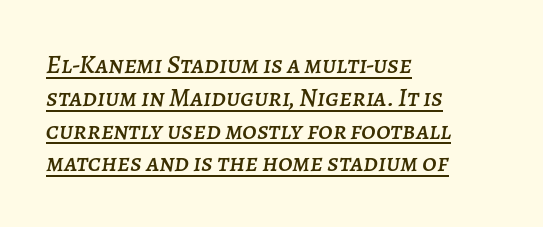
The image shows 26 px text type, italic (leaning right); set left-aligned, normal line spacing (1.26x), normal letter spacing, underlined.
